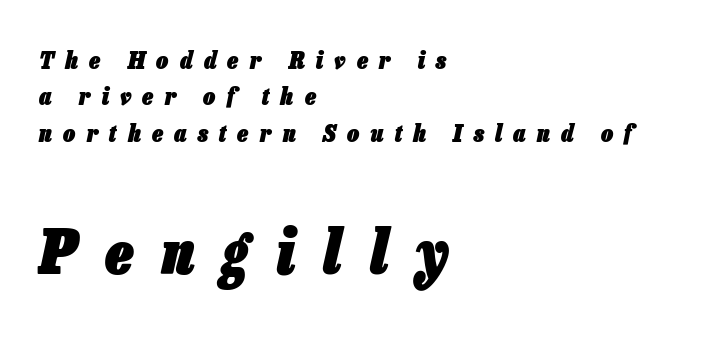
{"italic": "yes", "lean": "right", "slant_degrees": 13, "bold": "yes", "weight": "heavy", "width": "condensed", "stroke_contrast": "low", "x_height": "medium", "monospaced": "no", "underline": "no", "align": "left", "line_spacing": "normal", "line_spacing_ratio": 1.52, "letter_spacing": "wide", "letter_spacing_em": 0.47, "larger_block": "second", "size_ratio": 2.54, "glyph_px": 61}
